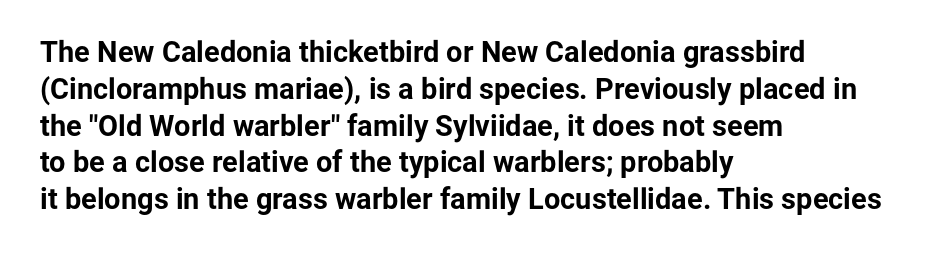
Q: Is the text bold? A: Yes.
Q: Is the text italic (slanted)? A: No, it is upright.
Q: Is the typeface a serif or a sans-serif typeface? A: Sans-serif.
Q: Is the text underlined? A: No.
Q: How is the paragraph aligned? A: Left-aligned.
Q: Is the spacing between letters normal or unusually wide? A: Normal.
Q: Is the spacing between lines tight, normal or loose? A: Normal.
Q: Width (condensed, normal, or wide)? A: Normal.
Q: Stroke contrast? A: Low.
Q: x-height? A: Medium.
Q: Monospaced? A: No.
